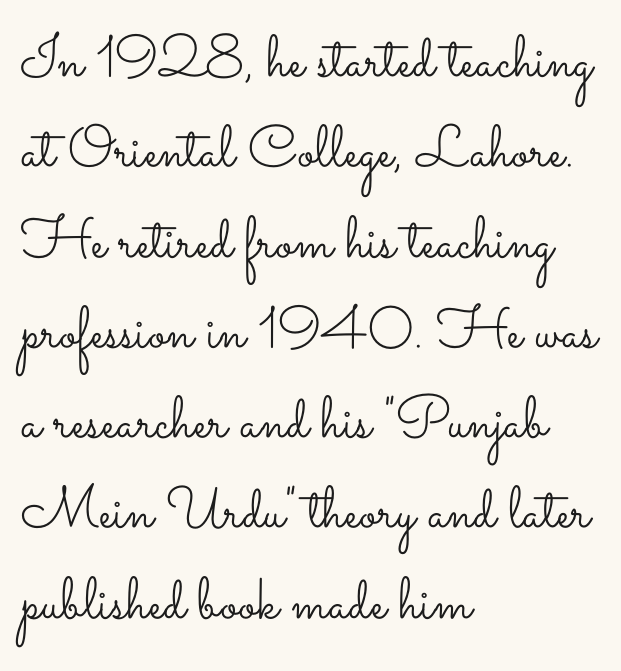
Q: Is the text bold? A: No.
Q: Is the text italic (slanted)? A: Yes.
Q: Is the text underlined? A: No.
Q: How is the paragraph aligned? A: Left-aligned.
Q: Is the spacing between letters normal or unusually wide? A: Normal.
Q: Is the spacing between lines tight, normal or loose? A: Normal.
Q: Width (condensed, normal, or wide)? A: Wide.
Q: Stroke contrast? A: Low.
Q: x-height? A: Small.
Q: Monospaced? A: No.
